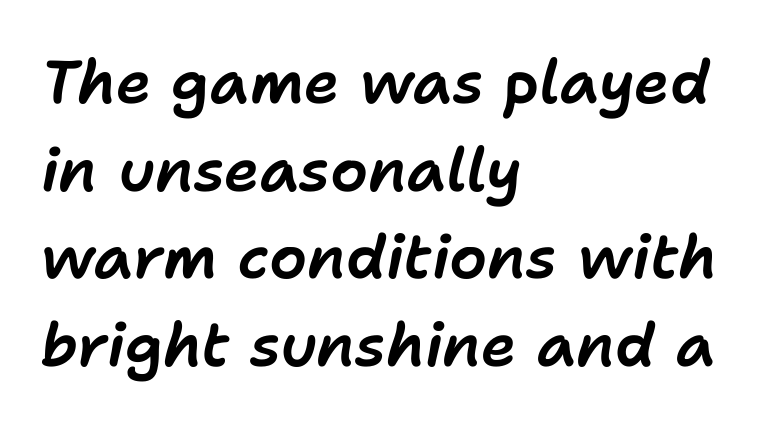
The image shows 60 px text type, italic (leaning right); set left-aligned, normal line spacing (1.46x), normal letter spacing, not underlined; low stroke contrast and a medium x-height.
